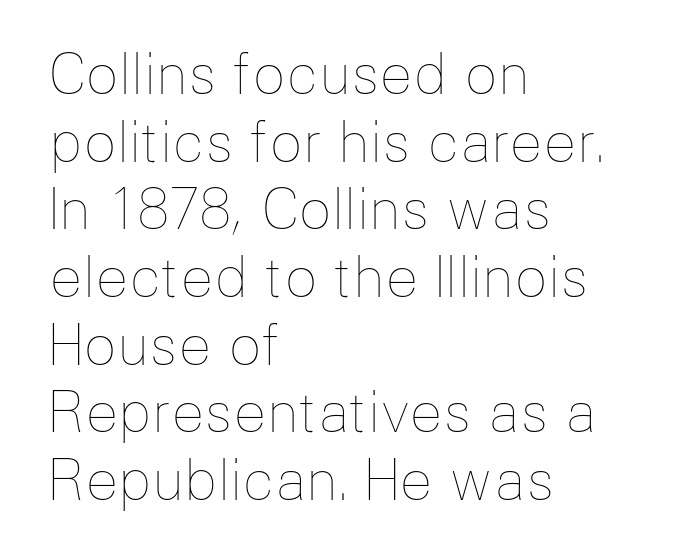
Do the characters align in a grid? No, the font is proportional. Ink coverage per letter is moderate at most. The strip under each line holds only bare page. Does the lettering tilt? It doesn't — this is upright. Short and long lines alike share a common starting point at left.
